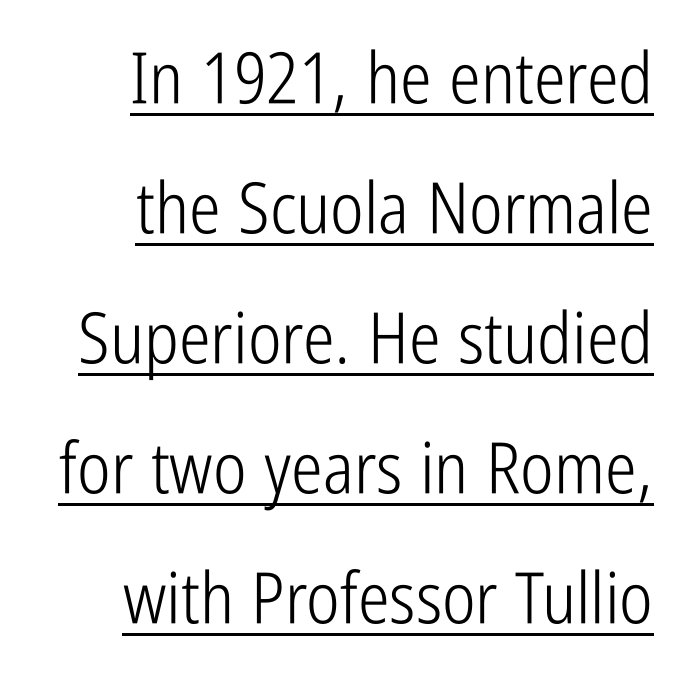
Does the copy run flush right? Yes — the right margin is perfectly even. Varying glyph widths throughout — classic text-font behaviour. You can see a thin bar hugging the bottom of the glyphs. The specimen reads as upright at a glance. Default kerning and tracking; the words read as compact shapes. The letters look calm and open, with moderate or lighter stems.
